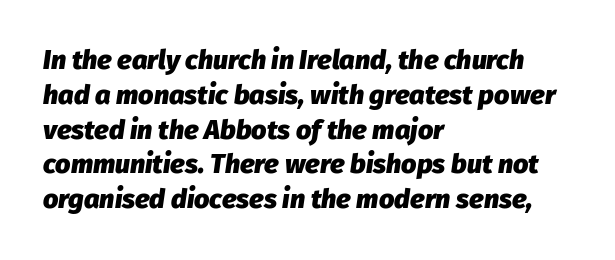
{"italic": "yes", "lean": "right", "slant_degrees": 8, "bold": "yes", "underline": "no", "align": "left", "line_spacing": "normal", "line_spacing_ratio": 1.29, "letter_spacing": "normal", "letter_spacing_em": 0.0, "glyph_px": 27}
